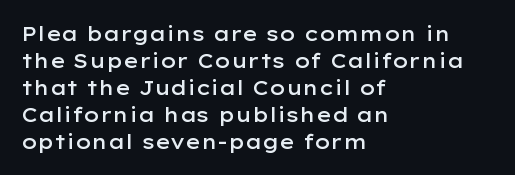
The image shows 20 px text type, upright; set left-aligned, normal line spacing (1.35x), normal letter spacing, not underlined.
